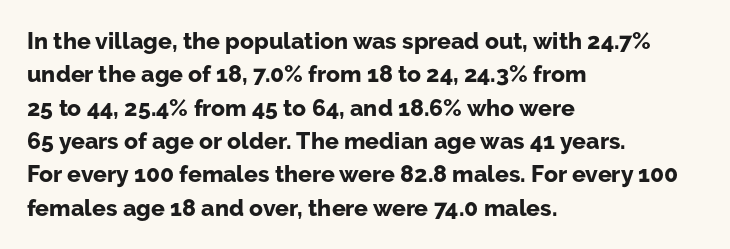
{"italic": "no", "bold": "yes", "underline": "no", "align": "left", "line_spacing": "normal", "line_spacing_ratio": 1.45, "letter_spacing": "normal", "letter_spacing_em": 0.0, "glyph_px": 23}
